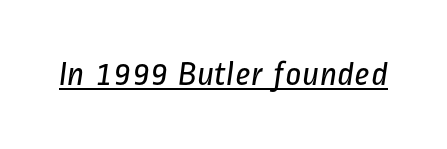
{"serif": "no", "bold": "no", "weight": "regular", "width": "condensed", "stroke_contrast": "low", "x_height": "medium", "monospaced": "no", "underline": "yes", "letter_spacing": "normal", "letter_spacing_em": 0.0, "glyph_px": 35}
